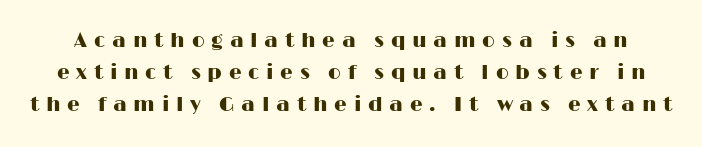
{"italic": "no", "underline": "no", "line_spacing": "normal", "line_spacing_ratio": 1.61, "letter_spacing": "wide", "letter_spacing_em": 0.34, "glyph_px": 20}
